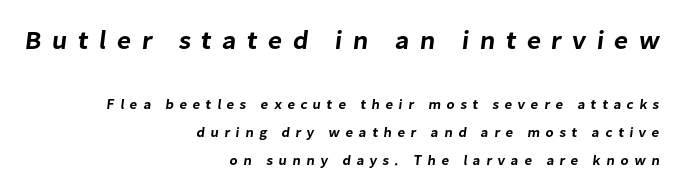
Q: Is the text underlined? A: No.
Q: How is the paragraph aligned? A: Right-aligned.
Q: Is the spacing between letters normal or unusually wide? A: Unusually wide.
Q: Is the spacing between lines tight, normal or loose? A: Loose.
Q: Which block of text is set in a larger size, the first (top) or the second (bottom)? A: The first (top) one.
